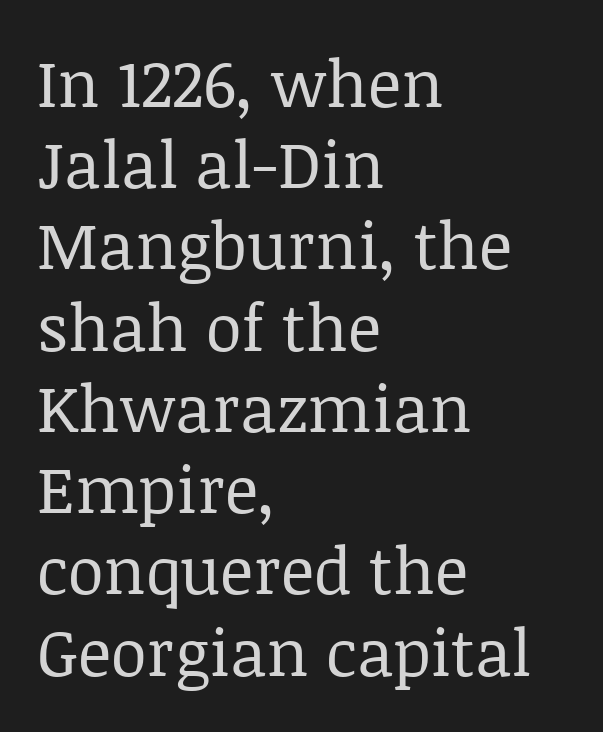
Q: Is the text bold? A: No.
Q: Is the text italic (slanted)? A: No, it is upright.
Q: Is the typeface a serif or a sans-serif typeface? A: Serif.
Q: Is the text underlined? A: No.
Q: How is the paragraph aligned? A: Left-aligned.
Q: Is the spacing between letters normal or unusually wide? A: Normal.
Q: Is the spacing between lines tight, normal or loose? A: Normal.
Q: Width (condensed, normal, or wide)? A: Normal.
Q: Stroke contrast? A: Low.
Q: x-height? A: Large.
Q: Monospaced? A: No.
